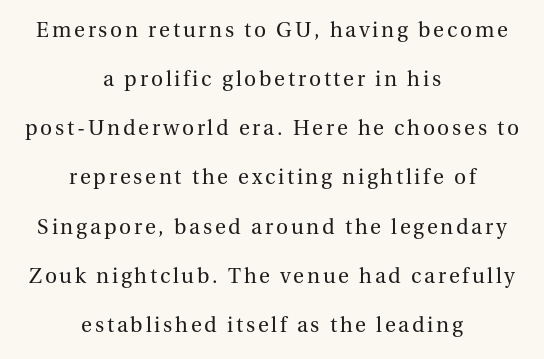
{"italic": "no", "bold": "no", "underline": "no", "align": "center", "line_spacing": "loose", "line_spacing_ratio": 2.34, "glyph_px": 21}
